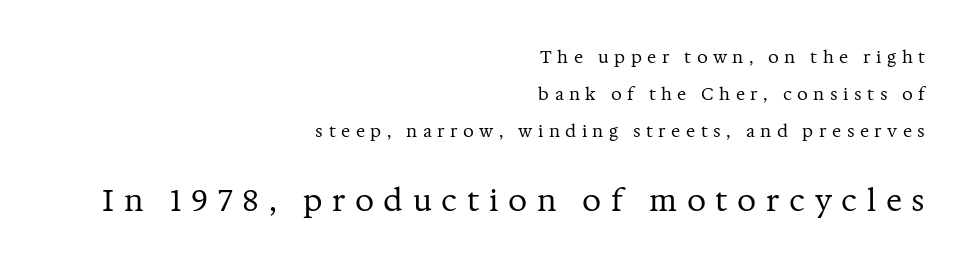
Q: Is the text bold? A: No.
Q: Is the text italic (slanted)? A: No, it is upright.
Q: Is the typeface a serif or a sans-serif typeface? A: Serif.
Q: Is the text underlined? A: No.
Q: How is the paragraph aligned? A: Right-aligned.
Q: Is the spacing between letters normal or unusually wide? A: Unusually wide.
Q: Is the spacing between lines tight, normal or loose? A: Loose.
Q: Which block of text is set in a larger size, the first (top) or the second (bottom)? A: The second (bottom) one.
Q: Width (condensed, normal, or wide)? A: Normal.
Q: Stroke contrast? A: Medium.
Q: x-height? A: Medium.
Q: Monospaced? A: No.
